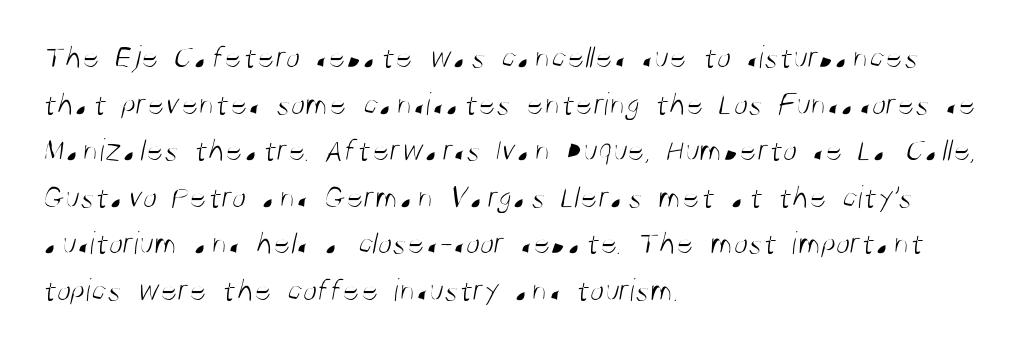
{"serif": "no", "bold": "no", "weight": "light", "width": "condensed", "stroke_contrast": "medium", "x_height": "large", "monospaced": "no", "underline": "no", "align": "left", "line_spacing": "normal", "line_spacing_ratio": 1.41, "letter_spacing": "normal", "letter_spacing_em": 0.0, "glyph_px": 33}
